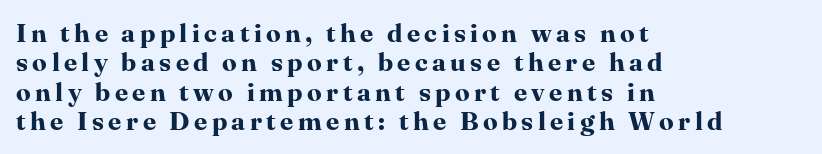
{"italic": "no", "bold": "yes", "underline": "no", "align": "left", "line_spacing": "tight", "line_spacing_ratio": 1.13, "glyph_px": 26}
